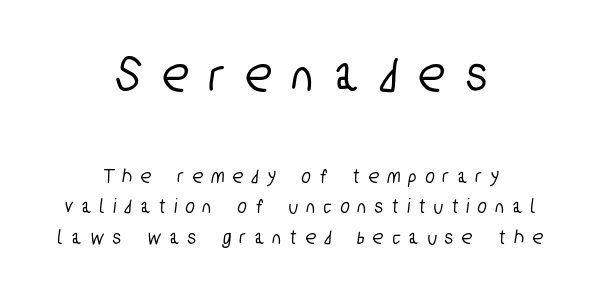
The space beneath each line is pristine and unruled. Font category for this specimen: sans-serif. Line starts and ends both wander, symmetrically. Which of the two is more prominent by size? The first, at the top. Notice how descenders clear the ascenders below comfortably — that's standard leading.
